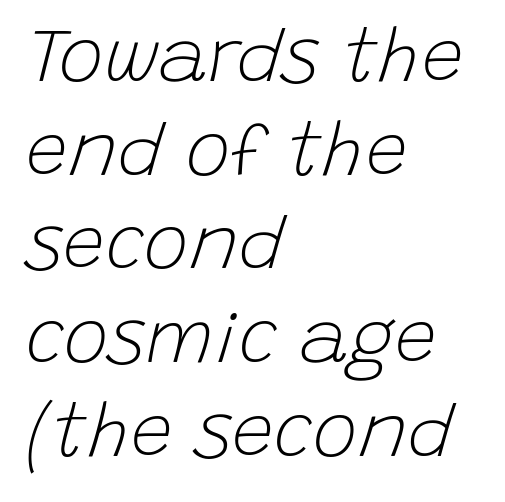
Q: Is the text bold? A: No.
Q: Is the text italic (slanted)? A: Yes, it leans right by about 15 degrees.
Q: Is the text underlined? A: No.
Q: How is the paragraph aligned? A: Left-aligned.
Q: Is the spacing between letters normal or unusually wide? A: Normal.
Q: Is the spacing between lines tight, normal or loose? A: Normal.
Q: Width (condensed, normal, or wide)? A: Normal.
Q: Stroke contrast? A: Low.
Q: x-height? A: Large.
Q: Monospaced? A: No.
